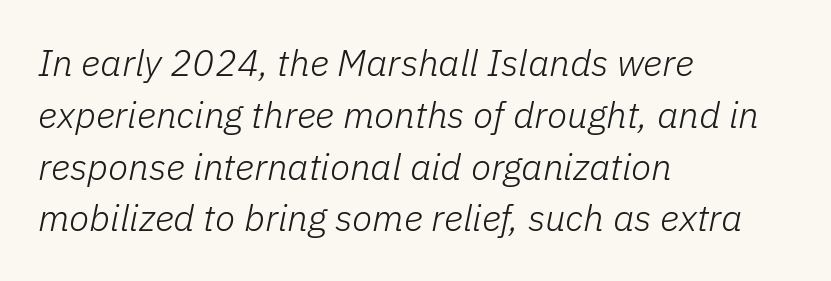
This sample is left-justified, so line endings fall wherever the words run out. Style check: oblique. The face used here is proportionally spaced, like ordinary book or web type. The strip under each line holds only bare page. Leading: standard. Tracking here is standard; glyphs follow each other at the usual distance.
